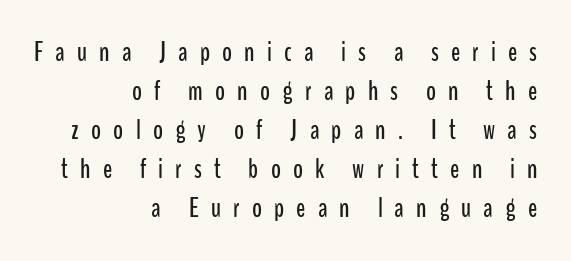
{"italic": "no", "underline": "no", "align": "right", "line_spacing": "normal", "line_spacing_ratio": 1.44, "letter_spacing": "wide", "letter_spacing_em": 0.45, "glyph_px": 27}
